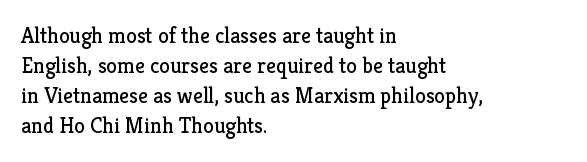
The letterforms sit shoulder to shoulder at normal distance. The space directly below the letters is spotless. Counters stay open thanks to moderate or lighter strokes. The vertical gap from one line to the next is medium. Ascenders rise straight up at ninety degrees. The ragged edge is on the right, which tells us the setting is flush left.
